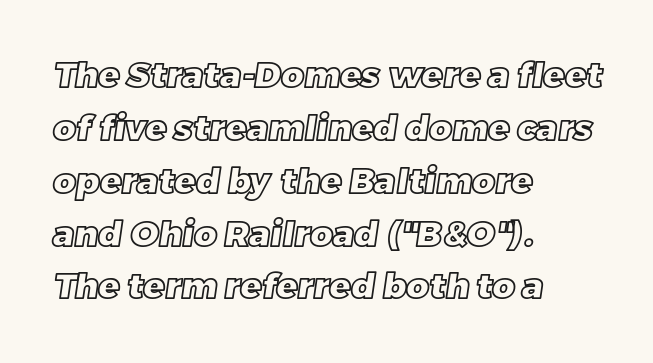
The image shows 35 px text type; set left-aligned, normal line spacing (1.51x), normal letter spacing, not underlined; a large x-height.
